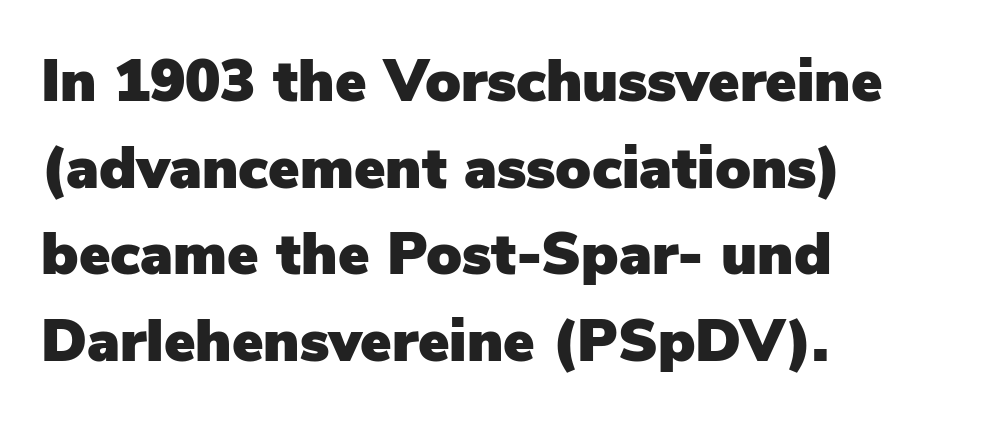
Q: Is the text italic (slanted)? A: No, it is upright.
Q: Is the typeface a serif or a sans-serif typeface? A: Sans-serif.
Q: Is the text underlined? A: No.
Q: How is the paragraph aligned? A: Left-aligned.
Q: Is the spacing between letters normal or unusually wide? A: Normal.
Q: Is the spacing between lines tight, normal or loose? A: Normal.
Q: Width (condensed, normal, or wide)? A: Normal.
Q: Stroke contrast? A: Low.
Q: x-height? A: Medium.
Q: Monospaced? A: No.
